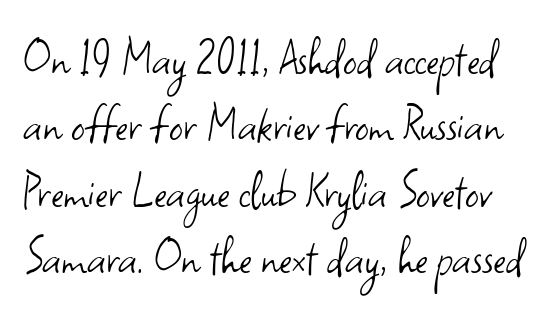
The image shows 54 px light sans-serif type; set line spacing 1.23x, normal letter spacing, not underlined; low stroke contrast and a small x-height.
